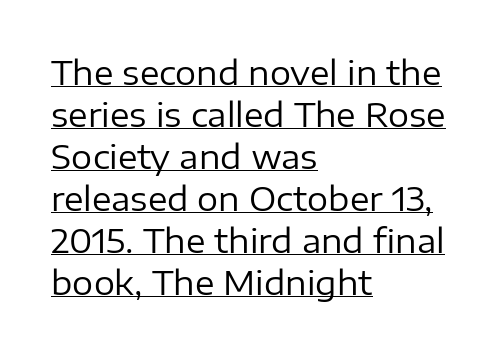
The image shows 33 px regular-weight sans-serif type, upright; set left-aligned, normal line spacing (1.27x), normal letter spacing, underlined; low stroke contrast and a medium x-height.
